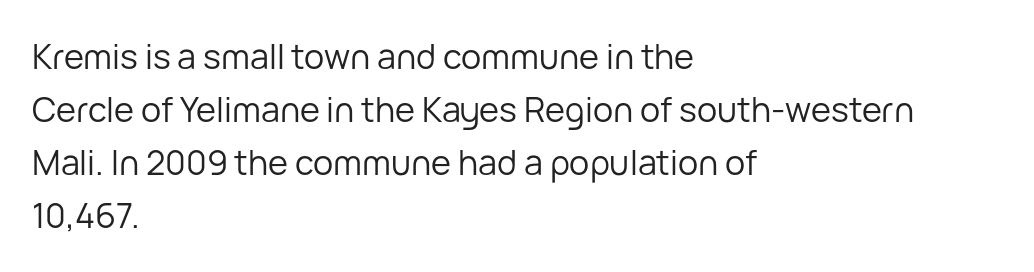
The image shows 34 px regular-weight sans-serif type, upright; set left-aligned, normal line spacing (1.56x), normal letter spacing, not underlined; low stroke contrast and a medium x-height.
